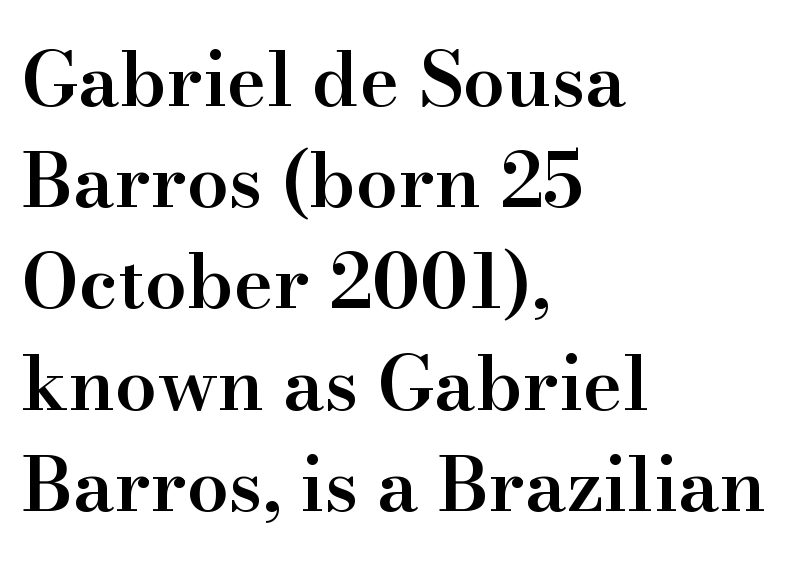
Q: Is the text bold? A: Semi-bold.
Q: Is the text italic (slanted)? A: No, it is upright.
Q: Is the typeface a serif or a sans-serif typeface? A: Serif.
Q: Is the text underlined? A: No.
Q: How is the paragraph aligned? A: Left-aligned.
Q: Is the spacing between letters normal or unusually wide? A: Normal.
Q: Is the spacing between lines tight, normal or loose? A: Normal.
Q: Width (condensed, normal, or wide)? A: Normal.
Q: Stroke contrast? A: High.
Q: x-height? A: Small.
Q: Monospaced? A: No.
